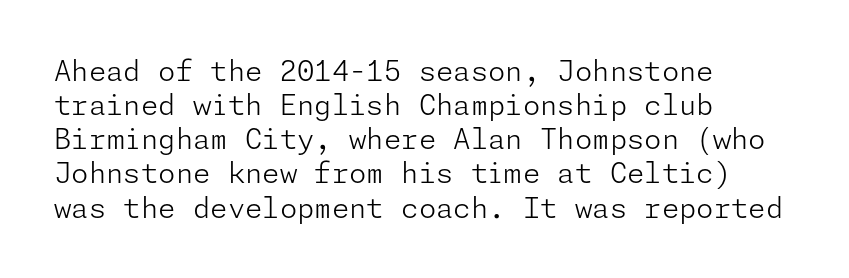
The image shows 28 px light sans-serif type, upright; set left-aligned, line spacing 1.22x, normal letter spacing, not underlined; low stroke contrast and a medium x-height.
